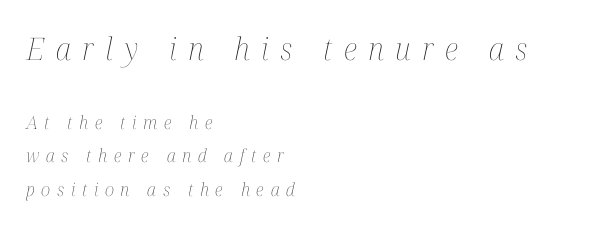
{"italic": "yes", "lean": "right", "slant_degrees": 12, "bold": "no", "weight": "thin", "width": "condensed", "stroke_contrast": "medium", "x_height": "medium", "monospaced": "no", "underline": "no", "align": "left", "line_spacing_ratio": 1.87, "letter_spacing": "wide", "letter_spacing_em": 0.37, "larger_block": "first", "size_ratio": 1.72, "glyph_px": 31}
